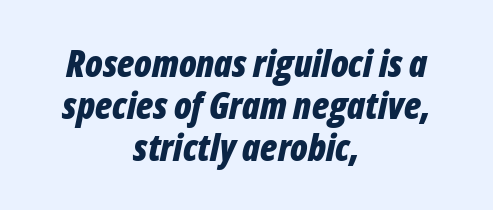
{"italic": "yes", "lean": "right", "slant_degrees": 12, "bold": "yes", "weight": "bold", "width": "condensed", "stroke_contrast": "low", "x_height": "medium", "monospaced": "no", "underline": "no", "align": "center", "line_spacing": "tight", "line_spacing_ratio": 1.14, "letter_spacing": "normal", "letter_spacing_em": 0.0, "glyph_px": 37}
